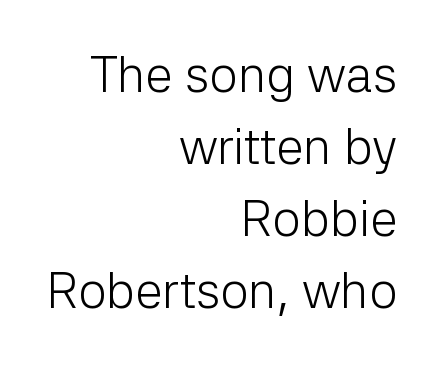
The image shows 50 px light sans-serif type, upright; set right-aligned, normal line spacing (1.44x), normal letter spacing, not underlined; low stroke contrast and a medium x-height.
